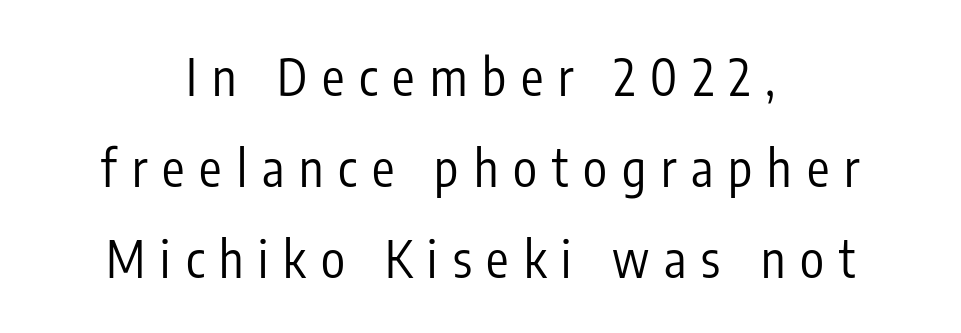
The image shows 50 px regular-weight, condensed sans-serif type, upright; set centered, line spacing 1.82x, unusually wide letter spacing (+0.3 em), not underlined; low stroke contrast and a medium x-height.
